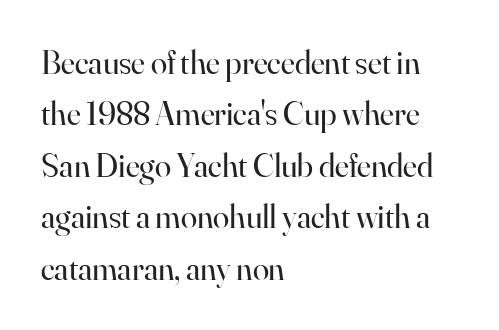
The image shows 33 px regular-weight serif type, upright; set left-aligned, normal line spacing (1.56x), normal letter spacing, not underlined; high stroke contrast and a small x-height.
